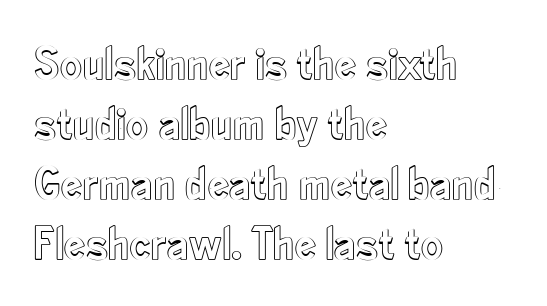
Italic? Not at all — the glyphs are vertical. Teacher's note: observe the even left margin — that is flush-left alignment. The space directly below the letters is spotless. Spacing verdict: proportional, widths tailored to each character. Evenly set lines give the paragraph a standard silhouette. Tracking here is standard; glyphs follow each other at the usual distance.
